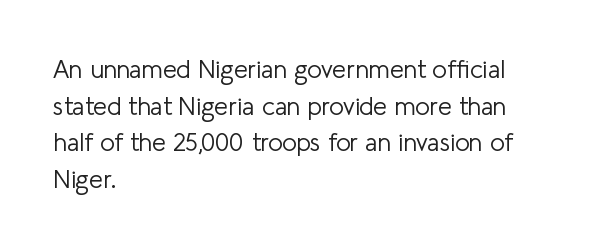
The image shows 25 px text type, upright; set left-aligned, normal line spacing (1.47x), normal letter spacing, not underlined.
